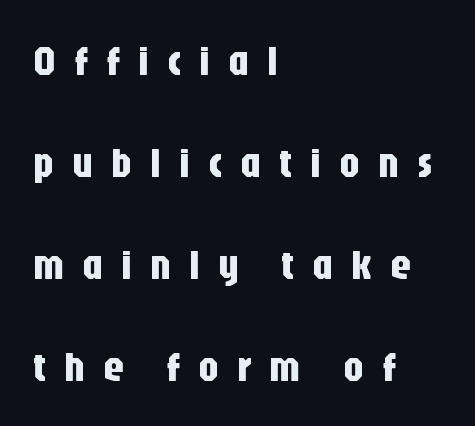
The image shows 42 px condensed sans-serif type, upright; set left-aligned, loose line spacing (2.43x), unusually wide letter spacing (+0.42 em), not underlined; low stroke contrast and a large x-height.
